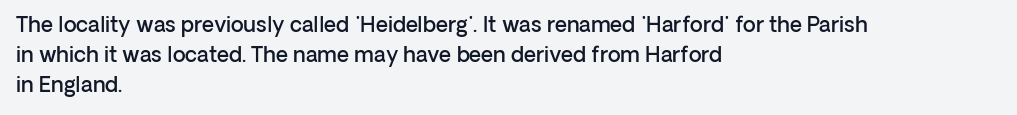
Q: Is the text bold? A: Semi-bold.
Q: Is the text italic (slanted)? A: No, it is upright.
Q: Is the text underlined? A: No.
Q: How is the paragraph aligned? A: Left-aligned.
Q: Is the spacing between letters normal or unusually wide? A: Normal.
Q: Is the spacing between lines tight, normal or loose? A: Normal.
